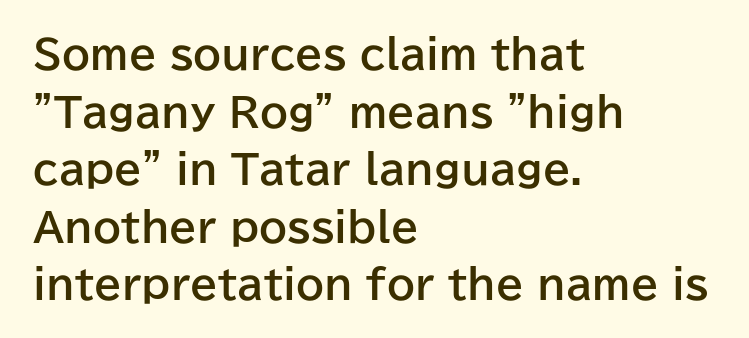
Q: Is the text bold? A: Yes.
Q: Is the text italic (slanted)? A: No, it is upright.
Q: Is the typeface a serif or a sans-serif typeface? A: Sans-serif.
Q: Is the text underlined? A: No.
Q: How is the paragraph aligned? A: Left-aligned.
Q: Is the spacing between letters normal or unusually wide? A: Normal.
Q: Is the spacing between lines tight, normal or loose? A: Normal.
Q: Width (condensed, normal, or wide)? A: Normal.
Q: Stroke contrast? A: Low.
Q: x-height? A: Medium.
Q: Monospaced? A: No.
